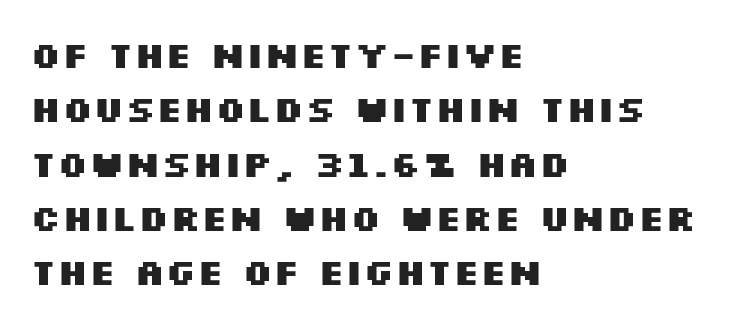
Proportional: the letters do not fall into vertical columns. How would I describe the line gaps? Plain and ordinary. Visually the block forms a straight wall on the left and a jagged coastline on the right. The strip under each line holds only bare page.
